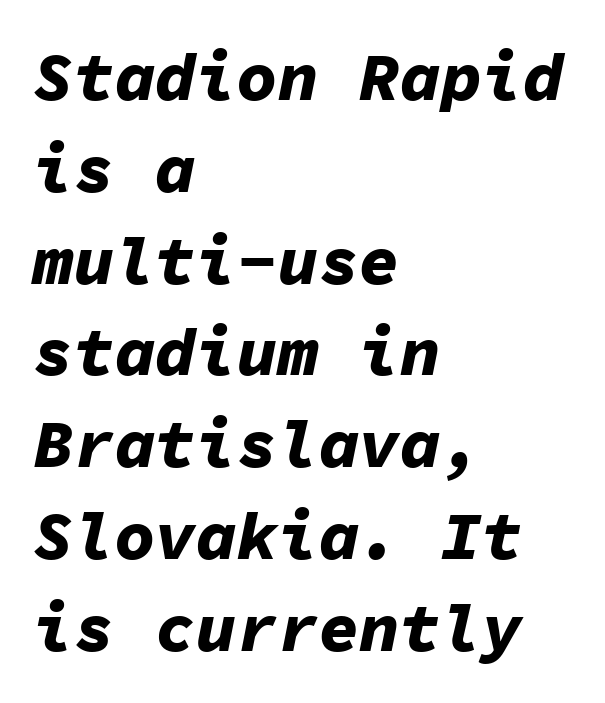
{"italic": "yes", "lean": "right", "slant_degrees": 11, "bold": "yes", "weight": "bold", "width": "normal", "stroke_contrast": "low", "x_height": "medium", "monospaced": "yes", "underline": "no", "align": "left", "line_spacing": "normal", "line_spacing_ratio": 1.35, "letter_spacing": "normal", "letter_spacing_em": 0.0, "glyph_px": 68}
